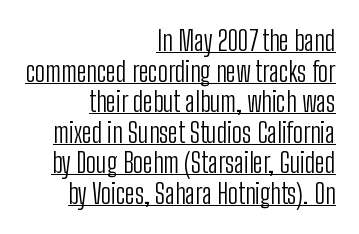
The image shows 27 px text type, upright; set right-aligned, tight line spacing (1.13x), normal letter spacing, underlined.
